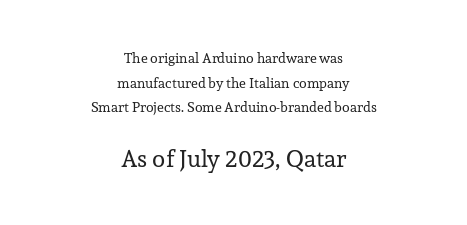
The space beneath each line is pristine and unruled. Scale increases going downward across the two blocks. The strokes are not fattened; the text isn't bold. Every stem runs plumb, perpendicular to the baseline. Nothing unusual about the tracking: characters are spaced as the font intends.
